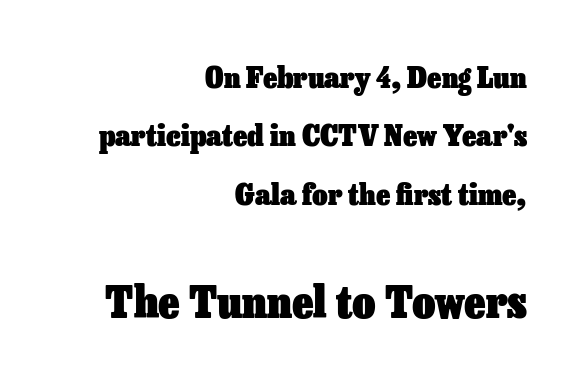
The image shows 45 px heavy type, upright; set right-aligned, loose line spacing (1.95x), normal letter spacing, not underlined; the second (bottom) block is 1.5x larger; low stroke contrast and a medium x-height.
